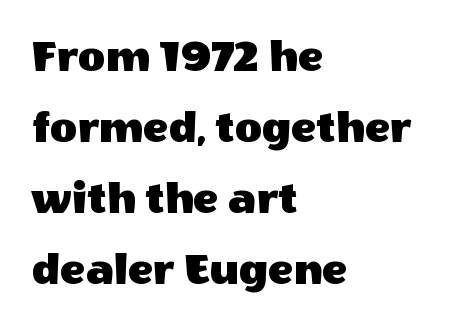
What stands out about the letter spacing? Nothing — it is the standard amount. Rendered with straight, roman letterforms. The letters advance in unequal steps, a hallmark of proportional type. Horizontally, the lines are justified to the leading edge only. One glance says typical: line gaps are just what's usual.
